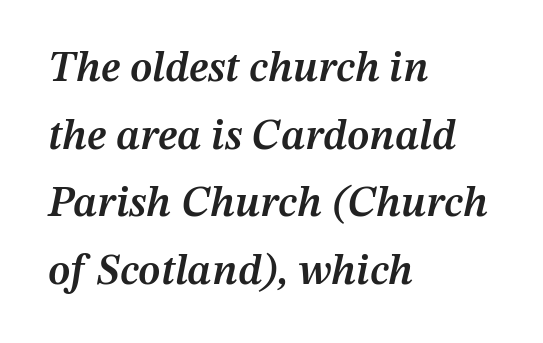
The face used here is a semibold: visibly heavier than regular, lighter than bold. Bare-footed words on every line. Every row of glyphs begins at an identical x-position on the left. Designer's note — italics engaged.
